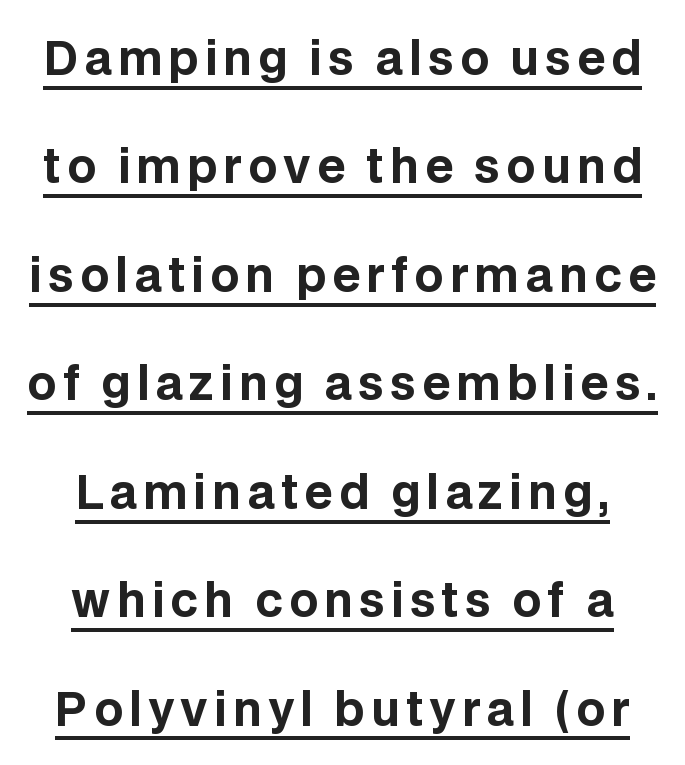
The image shows 45 px bold sans-serif type, upright; set loose line spacing (2.41x), underlined; low stroke contrast and a large x-height.
